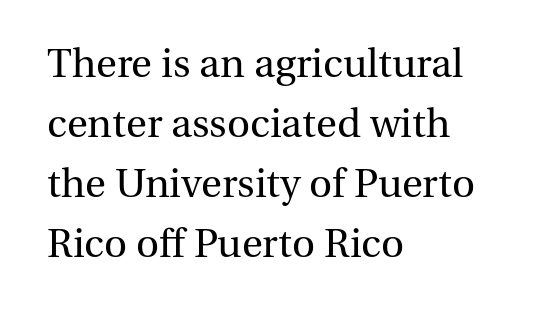
Rendered with straight, roman letterforms. Counters stay open thanks to moderate or lighter strokes. Observe the ordinary spacing: letters are neighbours, not strangers. Every row of glyphs begins at an identical x-position on the left. Words float on clear page, feet unadorned.
